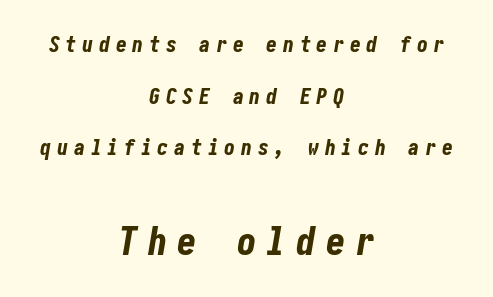
The image shows 39 px bold, condensed type, italic (leaning right); set centered, loose line spacing (2.35x), unusually wide letter spacing (+0.26 em), not underlined; the second (bottom) block is 1.77x larger; low stroke contrast and a medium x-height.
